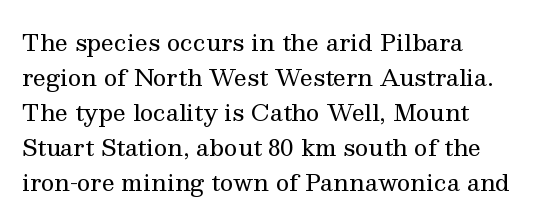
Weight: not bold — regular or lighter. The typesetter chose a ragged-right arrangement here. Each new line begins a customary step beneath the previous one. You could call the tracking neutral — neither tight nor loose. Only glyphs here, with clear space below each row. You can tell it's not italic because the verticals are truly vertical.
